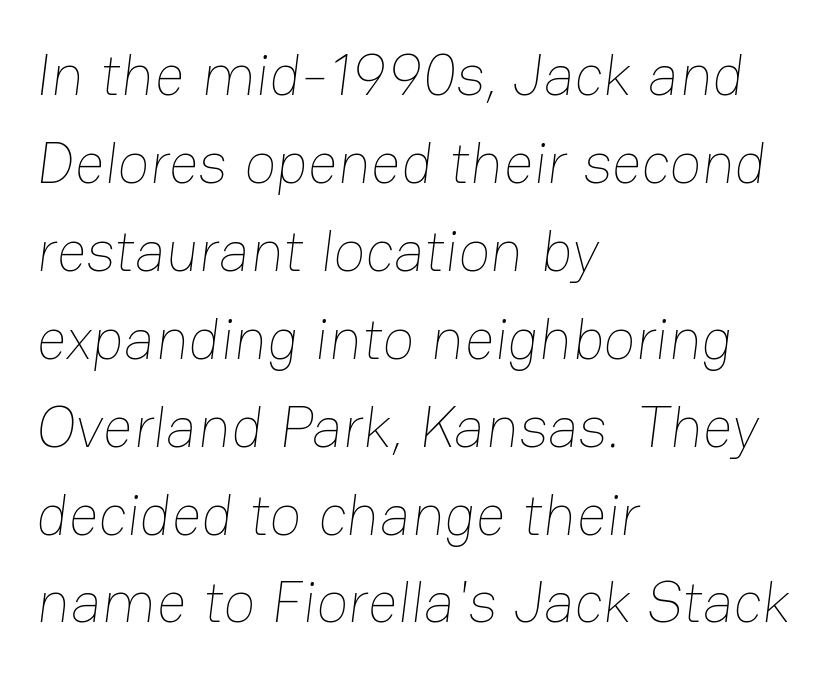
Every row of glyphs begins at an identical x-position on the left. Vertical stems look standard width or narrower in stroke. Descender tails drop into unmarked territory. Observe the ordinary spacing: letters are neighbours, not strangers.
